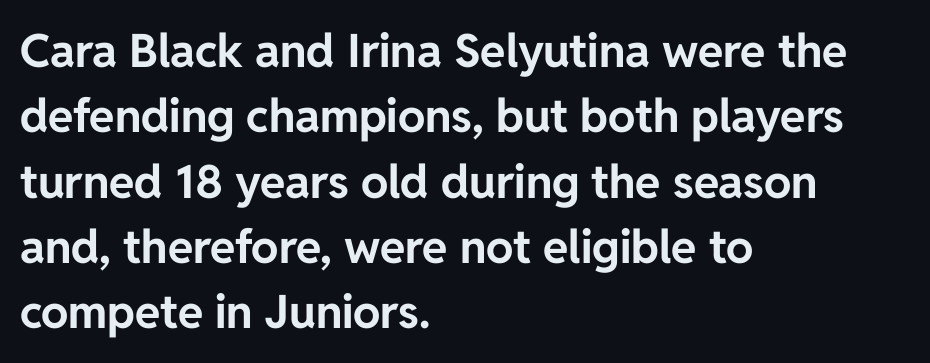
Q: Is the text bold? A: Yes.
Q: Is the text italic (slanted)? A: No, it is upright.
Q: Is the typeface a serif or a sans-serif typeface? A: Sans-serif.
Q: Is the text underlined? A: No.
Q: How is the paragraph aligned? A: Left-aligned.
Q: Is the spacing between letters normal or unusually wide? A: Normal.
Q: Is the spacing between lines tight, normal or loose? A: Normal.
Q: Width (condensed, normal, or wide)? A: Normal.
Q: Stroke contrast? A: Low.
Q: x-height? A: Medium.
Q: Monospaced? A: No.
